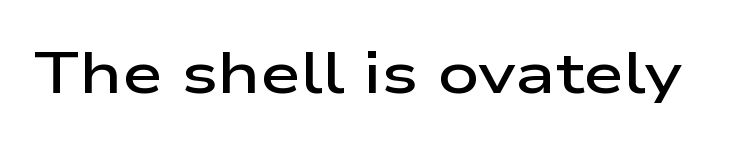
Q: Is the text bold? A: Semi-bold.
Q: Is the text italic (slanted)? A: No, it is upright.
Q: Is the typeface a serif or a sans-serif typeface? A: Sans-serif.
Q: Is the text underlined? A: No.
Q: Is the spacing between letters normal or unusually wide? A: Normal.
Q: Width (condensed, normal, or wide)? A: Wide.
Q: Stroke contrast? A: Low.
Q: x-height? A: Medium.
Q: Monospaced? A: No.
